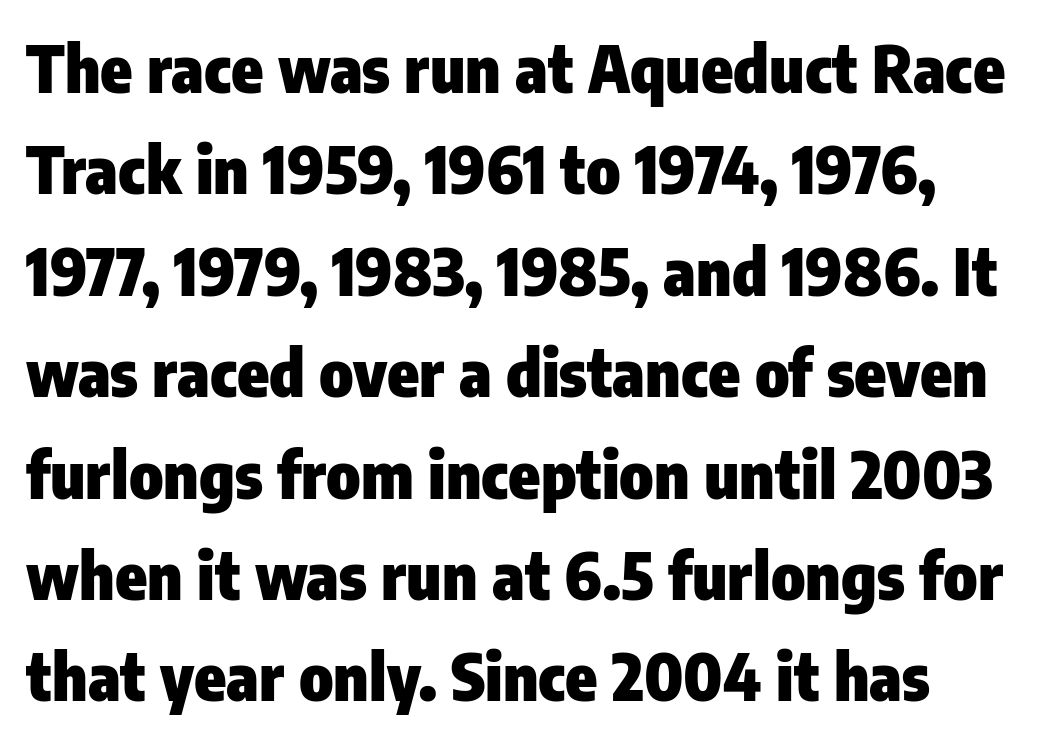
Q: Is the text bold? A: Yes.
Q: Is the text italic (slanted)? A: No, it is upright.
Q: Is the typeface a serif or a sans-serif typeface? A: Sans-serif.
Q: Is the text underlined? A: No.
Q: Is the spacing between letters normal or unusually wide? A: Normal.
Q: Is the spacing between lines tight, normal or loose? A: Normal.
Q: Width (condensed, normal, or wide)? A: Condensed.
Q: Stroke contrast? A: Low.
Q: x-height? A: Medium.
Q: Monospaced? A: No.
